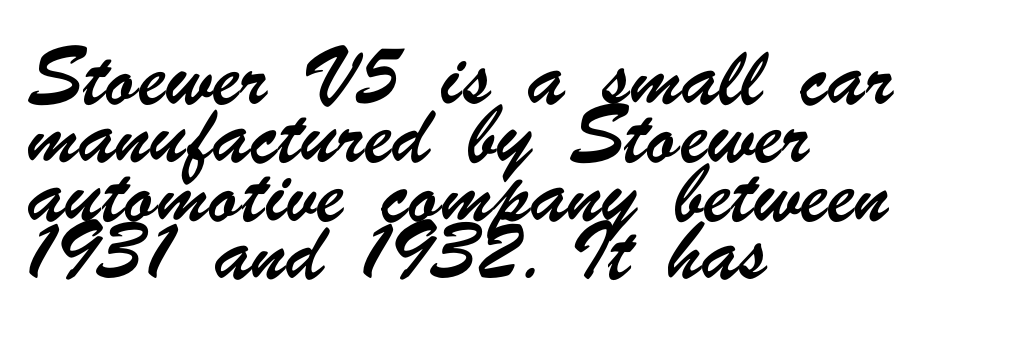
{"serif": "no", "width": "condensed", "stroke_contrast": "low", "x_height": "small", "monospaced": "no", "underline": "no", "align": "left", "line_spacing": "normal", "line_spacing_ratio": 1.58, "letter_spacing": "normal", "letter_spacing_em": 0.0, "glyph_px": 37}
